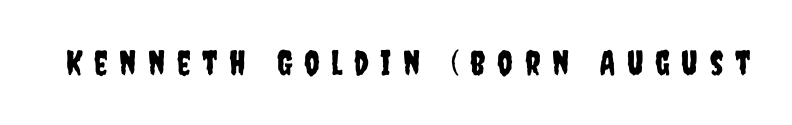
Quick note: underline off. There is plenty of visible air inserted between adjacent glyphs. Font category for this specimen: sans-serif. This is roman type, the default non-slanted kind. The rendering uses natural spacing where letterforms have individual widths.
